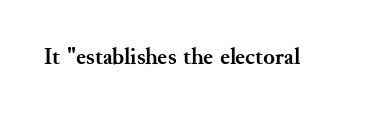
Q: Is the text bold? A: Yes.
Q: Is the text italic (slanted)? A: No, it is upright.
Q: Is the text underlined? A: No.
Q: Is the spacing between letters normal or unusually wide? A: Normal.
